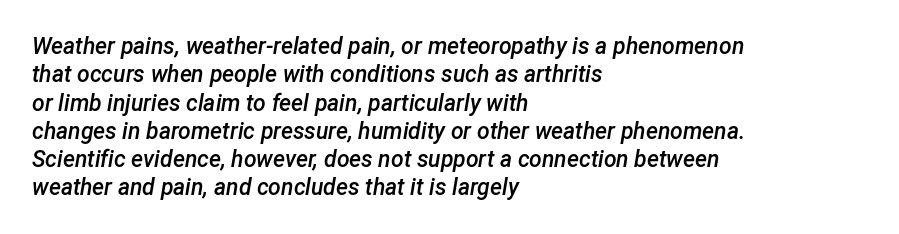
{"italic": "yes", "lean": "right", "slant_degrees": 12, "bold": "semi", "underline": "no", "align": "left", "line_spacing_ratio": 1.23, "letter_spacing": "normal", "letter_spacing_em": 0.0, "glyph_px": 23}
